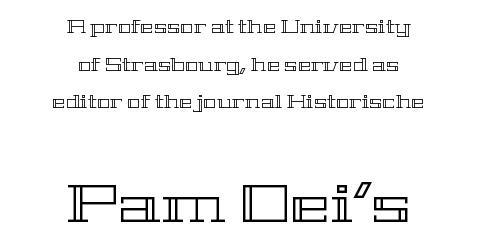
{"italic": "no", "width": "wide", "x_height": "medium", "monospaced": "no", "underline": "no", "align": "center", "line_spacing": "loose", "line_spacing_ratio": 2.09, "letter_spacing": "normal", "letter_spacing_em": 0.0, "larger_block": "second", "size_ratio": 3.0, "glyph_px": 54}
